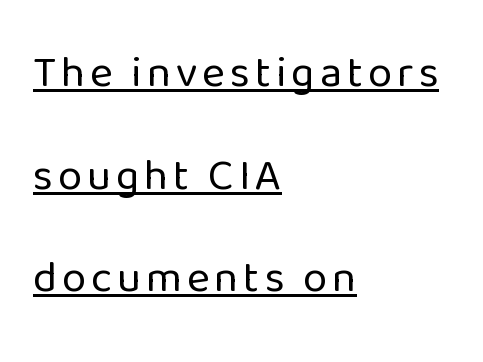
Q: Is the text bold? A: No.
Q: Is the text italic (slanted)? A: No, it is upright.
Q: Is the typeface a serif or a sans-serif typeface? A: Sans-serif.
Q: Is the text underlined? A: Yes.
Q: How is the paragraph aligned? A: Left-aligned.
Q: Is the spacing between lines tight, normal or loose? A: Loose.
Q: Width (condensed, normal, or wide)? A: Normal.
Q: Stroke contrast? A: Low.
Q: x-height? A: Medium.
Q: Monospaced? A: No.
